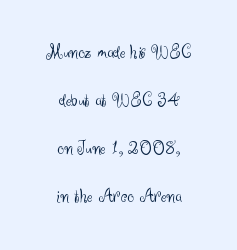
Ink coverage per letter is moderate at most. Only glyphs here, with clear space below each row. Upright lettering throughout. You could call the tracking neutral — neither tight nor loose. The paragraph shown floats in the horizontal middle. Line spacing here is loose.
